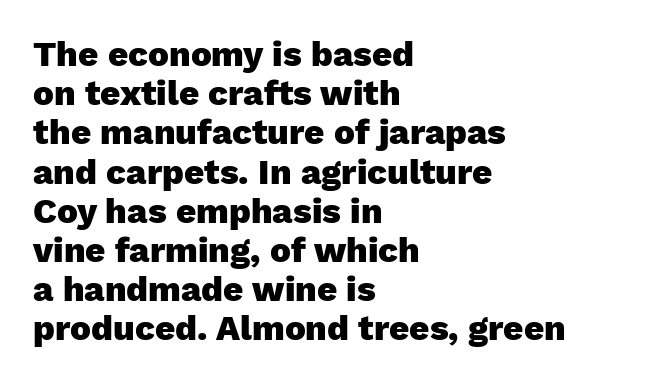
{"serif": "no", "italic": "no", "bold": "yes", "weight": "heavy", "width": "normal", "stroke_contrast": "low", "x_height": "medium", "monospaced": "no", "underline": "no", "align": "left", "line_spacing": "tight", "line_spacing_ratio": 1.12, "letter_spacing": "normal", "letter_spacing_em": 0.0, "glyph_px": 35}
